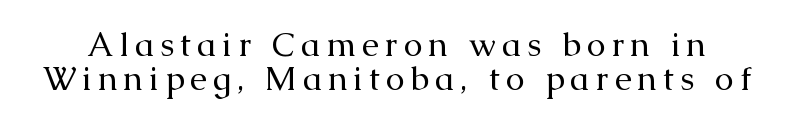
The image shows 34 px regular-weight serif type, upright; set tight line spacing (1.0x), not underlined; medium stroke contrast and a medium x-height.
